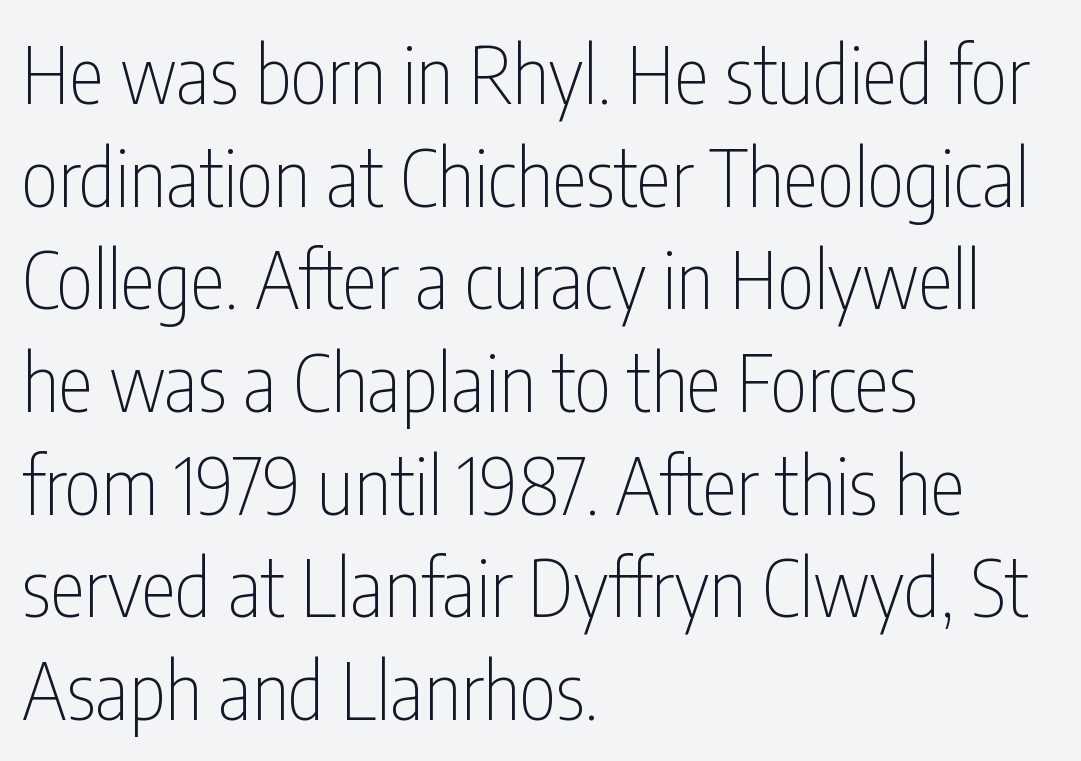
Q: Is the text bold? A: No.
Q: Is the text italic (slanted)? A: No, it is upright.
Q: Is the typeface a serif or a sans-serif typeface? A: Sans-serif.
Q: Is the text underlined? A: No.
Q: How is the paragraph aligned? A: Left-aligned.
Q: Is the spacing between letters normal or unusually wide? A: Normal.
Q: Is the spacing between lines tight, normal or loose? A: Normal.
Q: Width (condensed, normal, or wide)? A: Condensed.
Q: Stroke contrast? A: Low.
Q: x-height? A: Medium.
Q: Monospaced? A: No.
